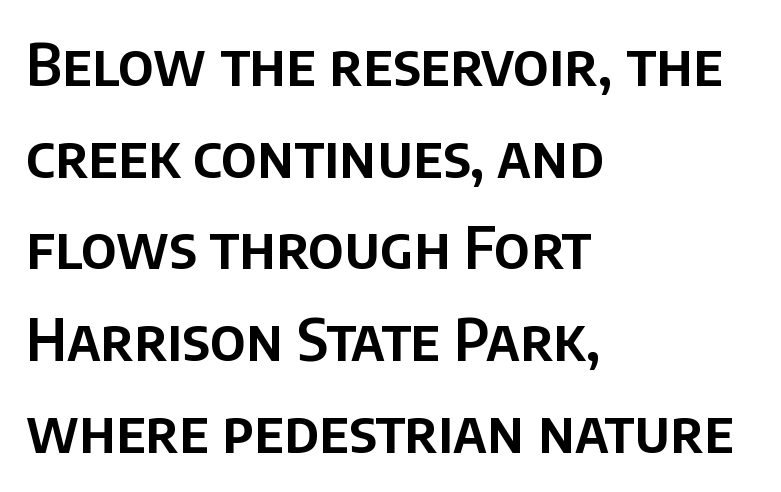
{"serif": "no", "italic": "no", "width": "normal", "stroke_contrast": "low", "x_height": "large", "monospaced": "no", "underline": "no", "align": "left", "line_spacing": "normal", "line_spacing_ratio": 1.58, "letter_spacing": "normal", "letter_spacing_em": 0.0, "glyph_px": 58}
